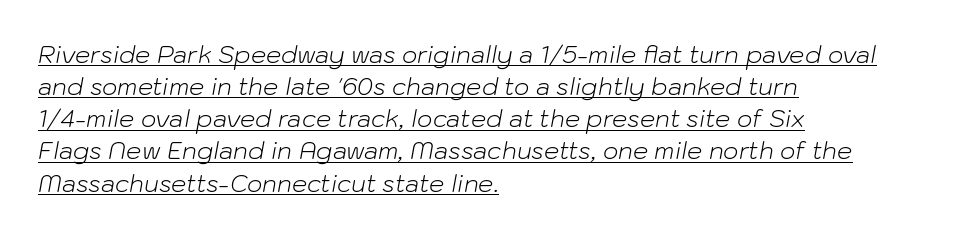
Q: Is the text bold? A: No.
Q: Is the text italic (slanted)? A: Yes, it leans right by about 10 degrees.
Q: Is the text underlined? A: Yes.
Q: How is the paragraph aligned? A: Left-aligned.
Q: Is the spacing between letters normal or unusually wide? A: Normal.
Q: Is the spacing between lines tight, normal or loose? A: Normal.
